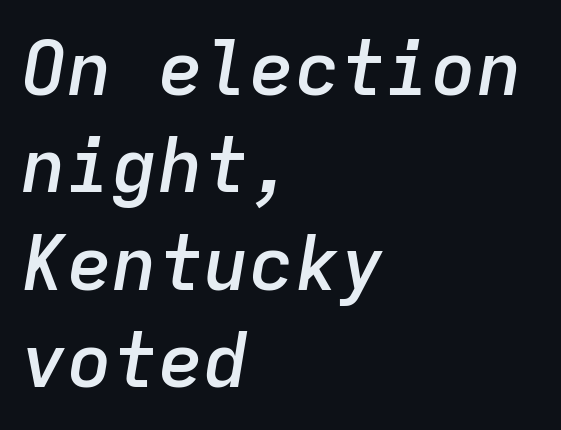
The image shows 76 px semibold type, italic (leaning right), monospaced; set left-aligned, normal line spacing (1.28x), normal letter spacing, not underlined; low stroke contrast and a medium x-height.
